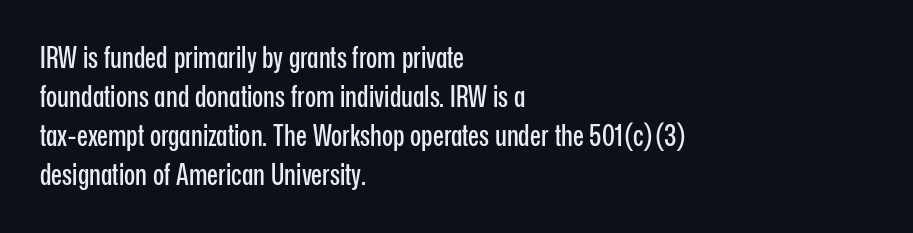
Q: Is the text italic (slanted)? A: No, it is upright.
Q: Is the typeface a serif or a sans-serif typeface? A: Sans-serif.
Q: Is the text underlined? A: No.
Q: How is the paragraph aligned? A: Left-aligned.
Q: Is the spacing between letters normal or unusually wide? A: Normal.
Q: Is the spacing between lines tight, normal or loose? A: Normal.
Q: Width (condensed, normal, or wide)? A: Condensed.
Q: Stroke contrast? A: Low.
Q: x-height? A: Medium.
Q: Monospaced? A: No.
